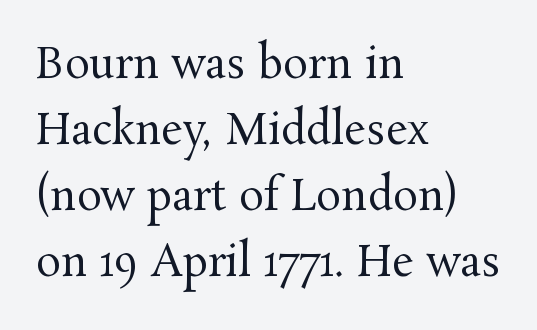
The image shows 42 px regular-weight serif type, upright; set left-aligned, normal line spacing (1.57x), normal letter spacing, not underlined; medium stroke contrast and a medium x-height.
